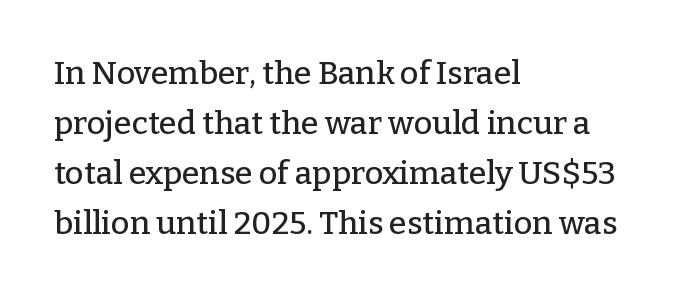
Students, note that the glyphs here touch the page at normal intervals. A typesetter would call this leading conventional body-copy spacing. Short and long lines alike share a common starting point at left. This sample has the flowing, uneven cadence of proportional lettering. Lines of text with bare space underneath.
